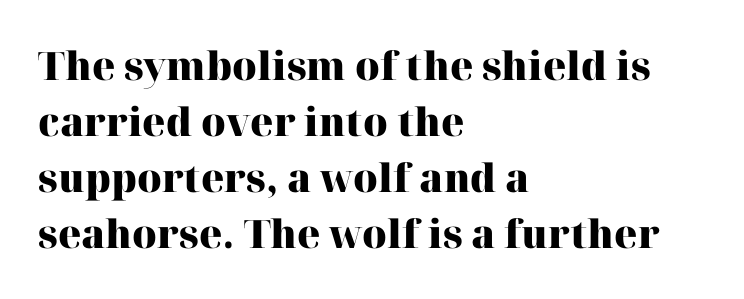
Q: Is the text bold? A: Yes.
Q: Is the text italic (slanted)? A: No, it is upright.
Q: Is the typeface a serif or a sans-serif typeface? A: Serif.
Q: Is the text underlined? A: No.
Q: How is the paragraph aligned? A: Left-aligned.
Q: Is the spacing between letters normal or unusually wide? A: Normal.
Q: Is the spacing between lines tight, normal or loose? A: Normal.
Q: Width (condensed, normal, or wide)? A: Normal.
Q: Stroke contrast? A: High.
Q: x-height? A: Medium.
Q: Monospaced? A: No.
